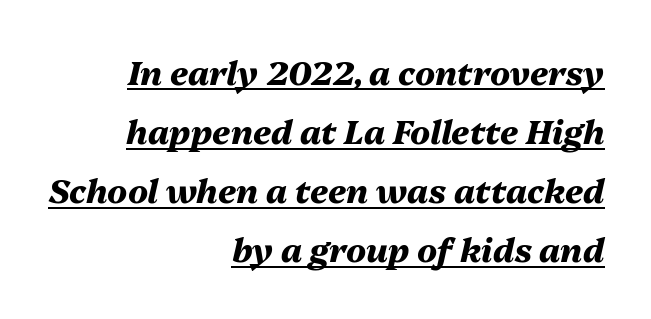
{"italic": "yes", "lean": "right", "slant_degrees": 13, "bold": "yes", "weight": "heavy", "width": "normal", "stroke_contrast": "medium", "x_height": "medium", "monospaced": "no", "underline": "yes", "align": "right", "line_spacing_ratio": 1.79, "letter_spacing": "normal", "letter_spacing_em": 0.0, "glyph_px": 33}
